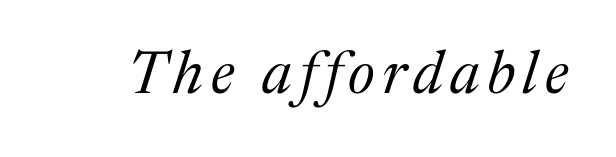
No letter is thick-stroked: the sample isn't bold. Typographically, this falls in the serif category. Check the space under the baseline: it is left empty. Compared with ordinary roman type, these characters are visibly tilted.
